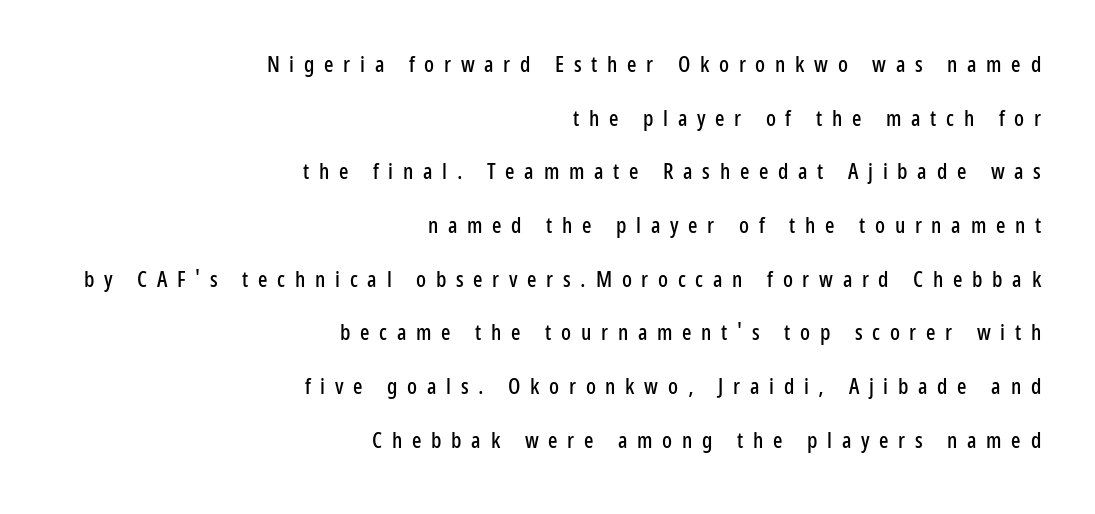
The image shows 22 px text type, upright; set right-aligned, loose line spacing (2.44x), unusually wide letter spacing (+0.44 em), not underlined.
